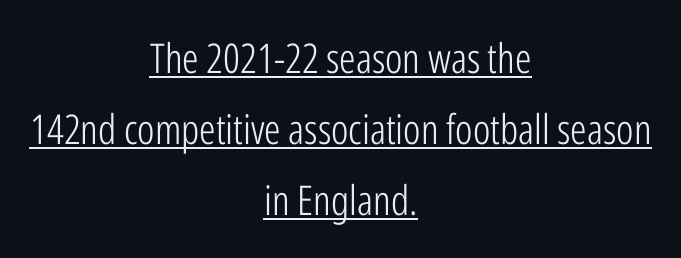
Q: Is the text bold? A: No.
Q: Is the text italic (slanted)? A: No, it is upright.
Q: Is the typeface a serif or a sans-serif typeface? A: Sans-serif.
Q: Is the text underlined? A: Yes.
Q: How is the paragraph aligned? A: Centered.
Q: Is the spacing between letters normal or unusually wide? A: Normal.
Q: Width (condensed, normal, or wide)? A: Condensed.
Q: Stroke contrast? A: Low.
Q: x-height? A: Medium.
Q: Monospaced? A: No.
